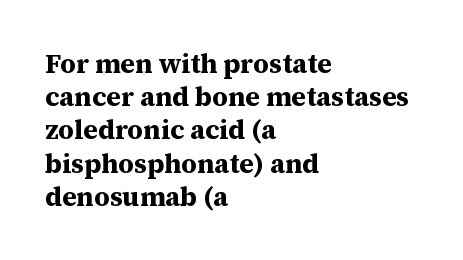
{"italic": "no", "bold": "yes", "underline": "no", "align": "left", "line_spacing_ratio": 1.23, "letter_spacing": "normal", "letter_spacing_em": 0.0, "glyph_px": 27}
